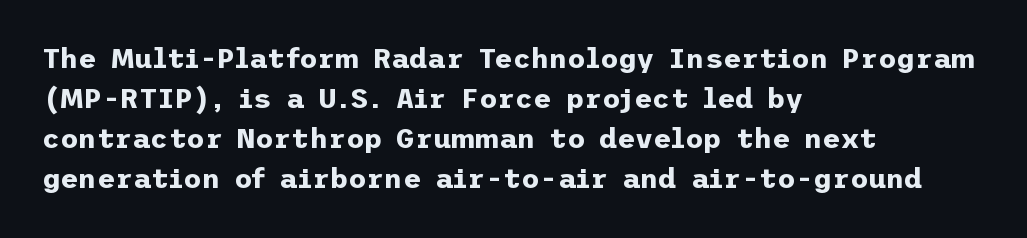
{"serif": "no", "italic": "no", "bold": "yes", "weight": "bold", "width": "normal", "stroke_contrast": "low", "x_height": "medium", "underline": "no", "align": "left", "line_spacing": "normal", "line_spacing_ratio": 1.43, "letter_spacing": "normal", "letter_spacing_em": 0.0, "glyph_px": 28}
